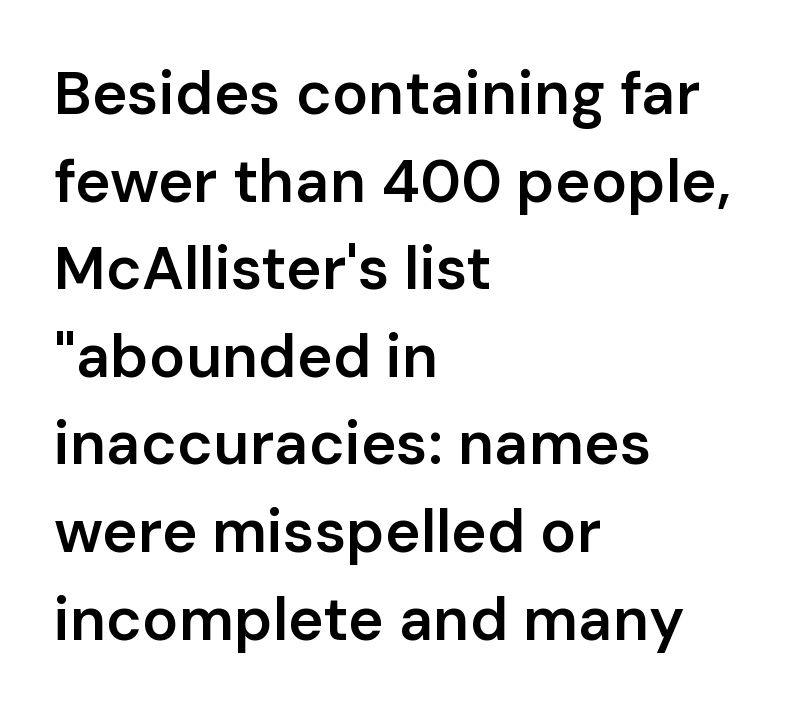
{"serif": "no", "italic": "no", "bold": "semi", "weight": "semibold", "width": "normal", "stroke_contrast": "low", "x_height": "medium", "monospaced": "no", "underline": "no", "align": "left", "line_spacing": "normal", "line_spacing_ratio": 1.46, "letter_spacing": "normal", "letter_spacing_em": 0.0, "glyph_px": 60}
